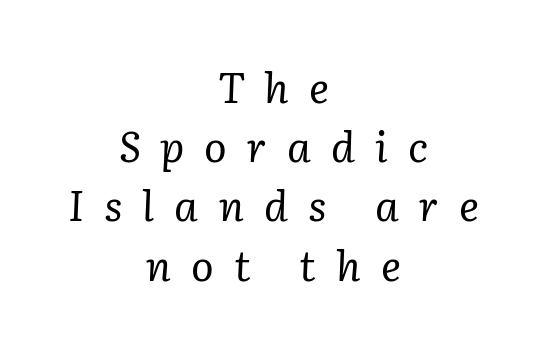
Q: Is the text bold? A: No.
Q: Is the text italic (slanted)? A: Yes, it leans right by about 2 degrees.
Q: Is the typeface a serif or a sans-serif typeface? A: Serif.
Q: Is the text underlined? A: No.
Q: How is the paragraph aligned? A: Centered.
Q: Is the spacing between letters normal or unusually wide? A: Unusually wide.
Q: Is the spacing between lines tight, normal or loose? A: Normal.
Q: Width (condensed, normal, or wide)? A: Normal.
Q: Stroke contrast? A: Low.
Q: x-height? A: Medium.
Q: Monospaced? A: No.
